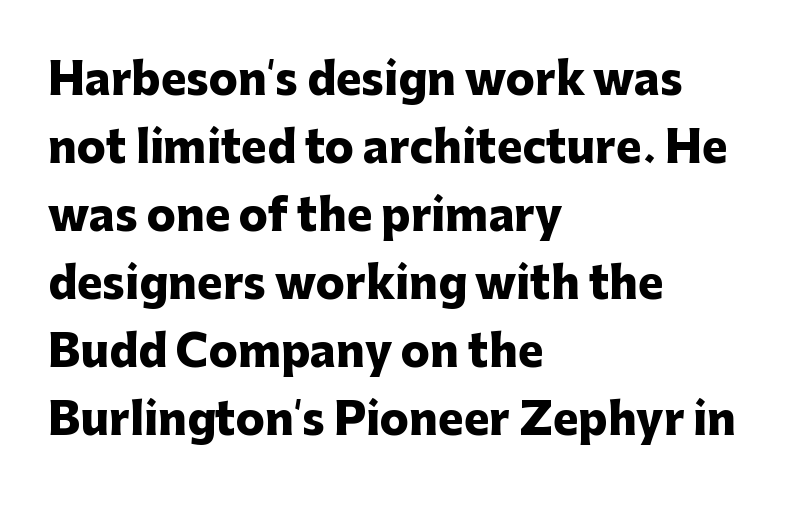
{"serif": "no", "italic": "no", "bold": "yes", "weight": "heavy", "width": "normal", "stroke_contrast": "low", "x_height": "medium", "monospaced": "no", "underline": "no", "align": "left", "line_spacing": "normal", "line_spacing_ratio": 1.58, "letter_spacing": "normal", "letter_spacing_em": 0.0, "glyph_px": 43}
